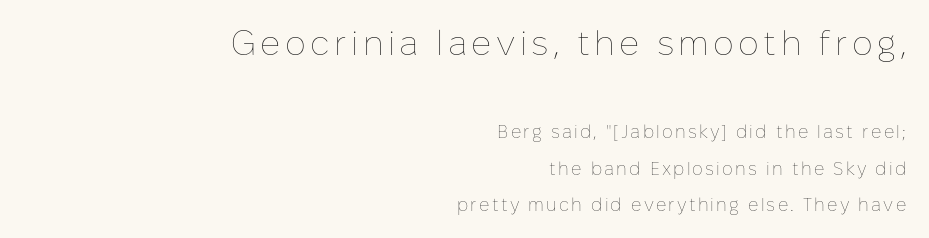
The image shows 35 px thin type, upright; set right-aligned, loose line spacing (2.01x), not underlined; the first (top) block is 1.94x larger; low stroke contrast and a medium x-height.
